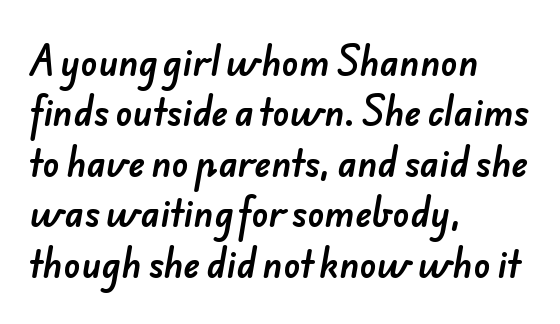
The paragraph shown leans on its left margin. Note the varied advance widths — an 'i' is clearly narrower than an 'm'. One glance says typical: line gaps are just what's usual. The strip under each line holds only bare page.
